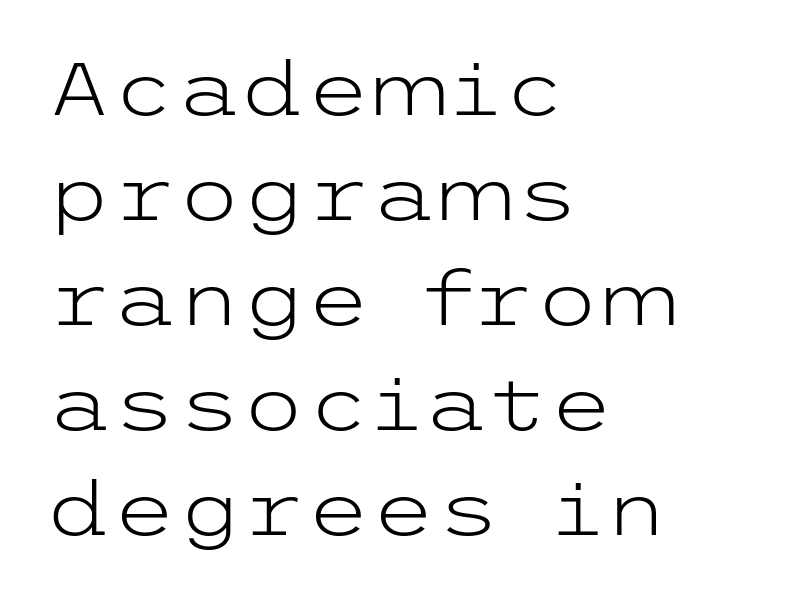
{"serif": "no", "italic": "no", "bold": "no", "weight": "light", "width": "wide", "stroke_contrast": "low", "x_height": "medium", "underline": "no", "align": "left", "line_spacing": "normal", "line_spacing_ratio": 1.42, "letter_spacing": "normal", "letter_spacing_em": 0.0, "glyph_px": 74}
